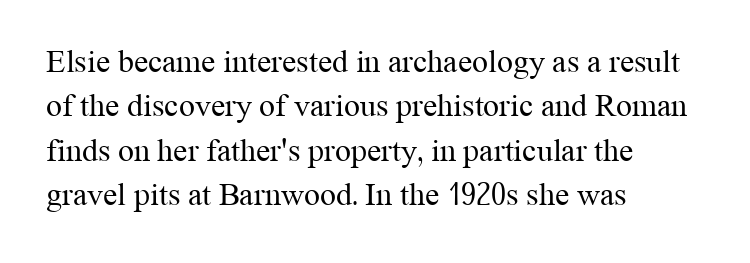
{"serif": "yes", "italic": "no", "bold": "no", "weight": "regular", "width": "normal", "stroke_contrast": "medium", "x_height": "medium", "monospaced": "no", "underline": "no", "align": "left", "line_spacing": "normal", "line_spacing_ratio": 1.39, "letter_spacing": "normal", "letter_spacing_em": 0.0, "glyph_px": 32}
